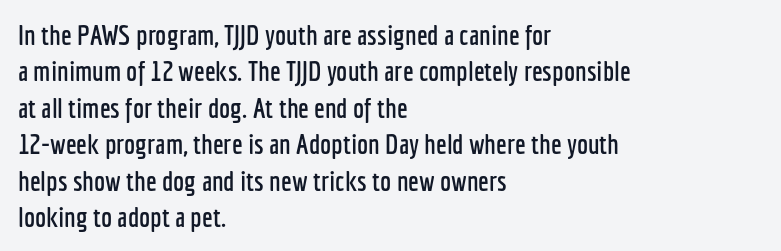
Q: Is the text italic (slanted)? A: No, it is upright.
Q: Is the typeface a serif or a sans-serif typeface? A: Sans-serif.
Q: Is the text underlined? A: No.
Q: How is the paragraph aligned? A: Left-aligned.
Q: Is the spacing between letters normal or unusually wide? A: Normal.
Q: Is the spacing between lines tight, normal or loose? A: Normal.
Q: Width (condensed, normal, or wide)? A: Condensed.
Q: Stroke contrast? A: Low.
Q: x-height? A: Medium.
Q: Monospaced? A: No.
